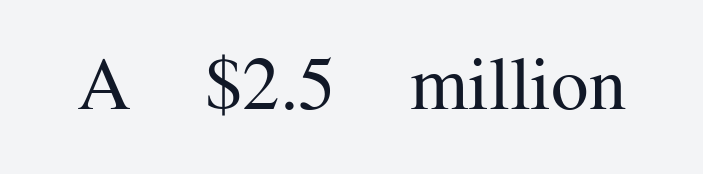
The image shows 75 px regular-weight serif type, upright; set normal letter spacing, not underlined; medium stroke contrast and a medium x-height.
